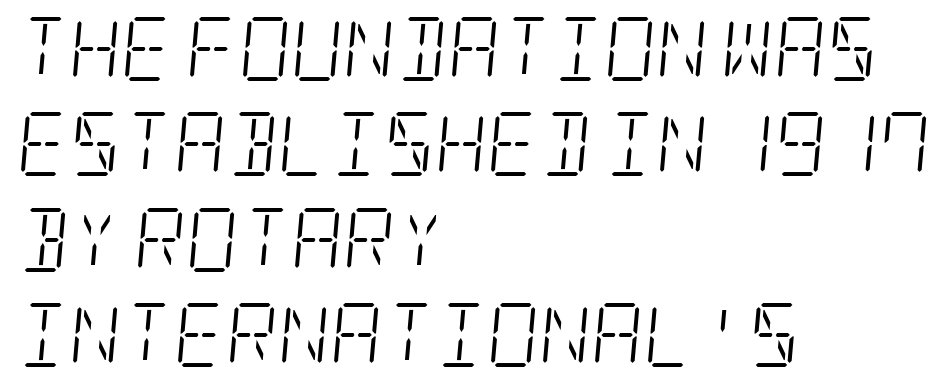
{"serif": "yes", "italic": "yes", "lean": "right", "slant_degrees": 5, "bold": "no", "weight": "light", "width": "condensed", "stroke_contrast": "low", "x_height": "large", "underline": "no", "align": "left", "line_spacing": "normal", "line_spacing_ratio": 1.49, "letter_spacing": "normal", "letter_spacing_em": 0.0, "glyph_px": 64}
